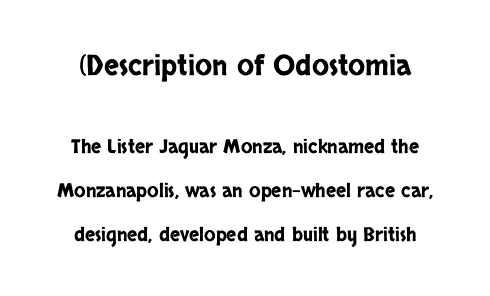
These lines were composed using upright roman letters. Observe the absence of serifs on each vertical stroke in this sample. The rendering uses natural spacing where letterforms have individual widths. Whoever set this made the first block the dominant, larger element. Quick note: interline space is abundant.
